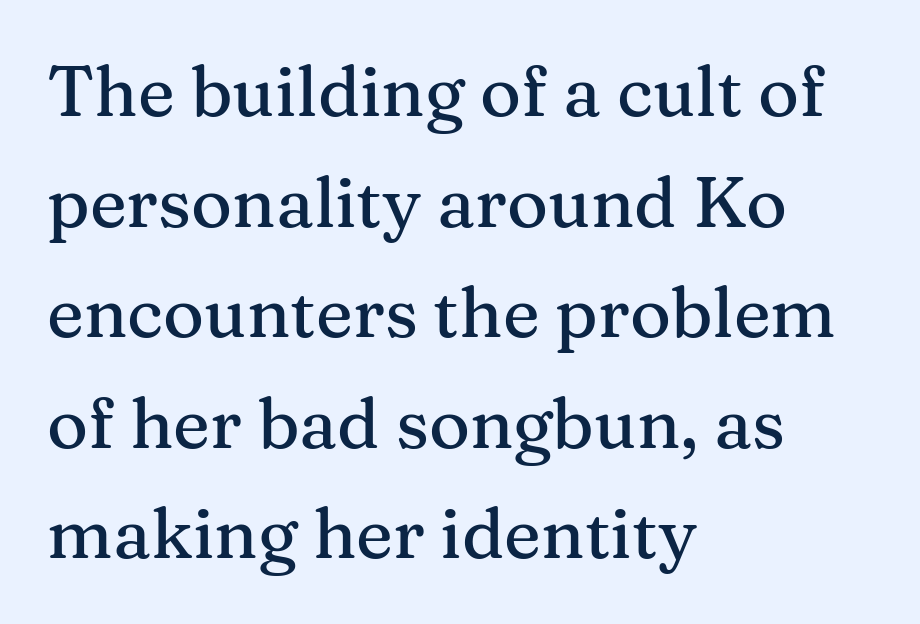
The image shows 70 px serif type, upright; set left-aligned, normal line spacing (1.58x), normal letter spacing, not underlined; medium stroke contrast and a medium x-height.
